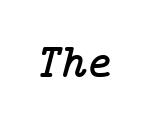
The image shows 49 px serif type, italic (leaning right); set normal letter spacing, not underlined; low stroke contrast and a medium x-height.
